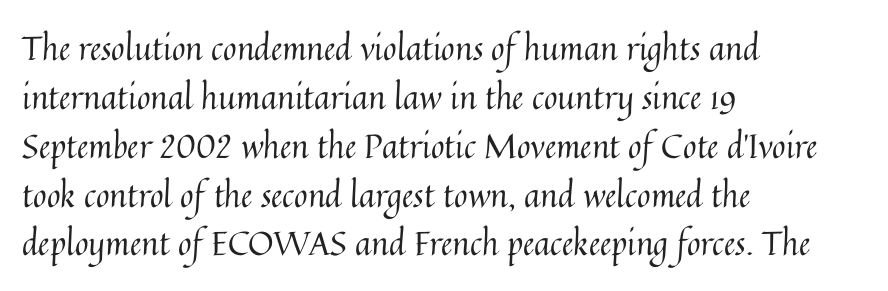
The letters advance in unequal steps, a hallmark of proportional type. No extra ink here — the face is not bold. Anything drawn beneath the words? Only blank space. How are the letters spaced? Ordinarily, with no added tracking. The leading is moderate, giving the passage an even texture.
